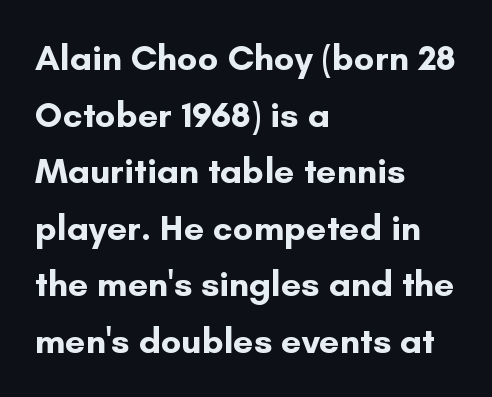
{"serif": "no", "italic": "no", "bold": "yes", "weight": "bold", "width": "normal", "stroke_contrast": "low", "x_height": "small", "monospaced": "no", "underline": "no", "align": "left", "line_spacing": "normal", "line_spacing_ratio": 1.57, "letter_spacing": "normal", "letter_spacing_em": 0.0, "glyph_px": 36}
